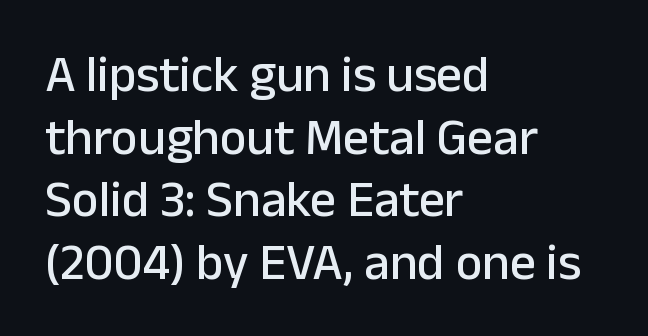
The passage shown is typed in a proportional face where columns would drift. Does the lettering tilt? It doesn't — this is upright. This sample is left-justified, so line endings fall wherever the words run out. No extra tracking has been applied to these lines. Only glyphs here, with clear space below each row. Serifs: no, the terminals of the letterforms are clean.
